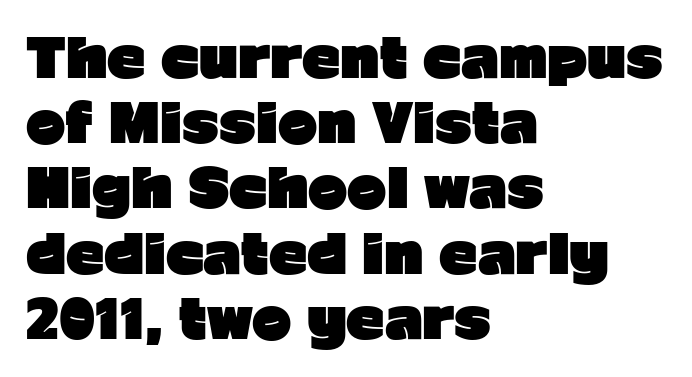
A typesetter would call this proportional, since set widths differ per character. Underlining? Definitely not there. This rendering leaves character spacing at its baseline value. Unlike italic type, these characters show no tilt at all.
